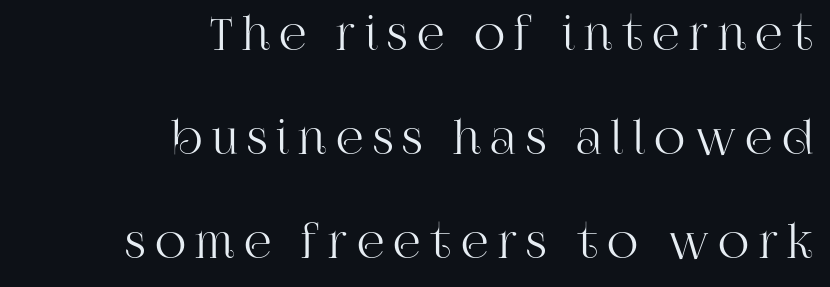
{"serif": "yes", "italic": "no", "width": "normal", "stroke_contrast": "high", "x_height": "large", "monospaced": "no", "underline": "no", "align": "right", "line_spacing": "loose", "line_spacing_ratio": 2.42, "letter_spacing": "wide", "letter_spacing_em": 0.22, "glyph_px": 43}
